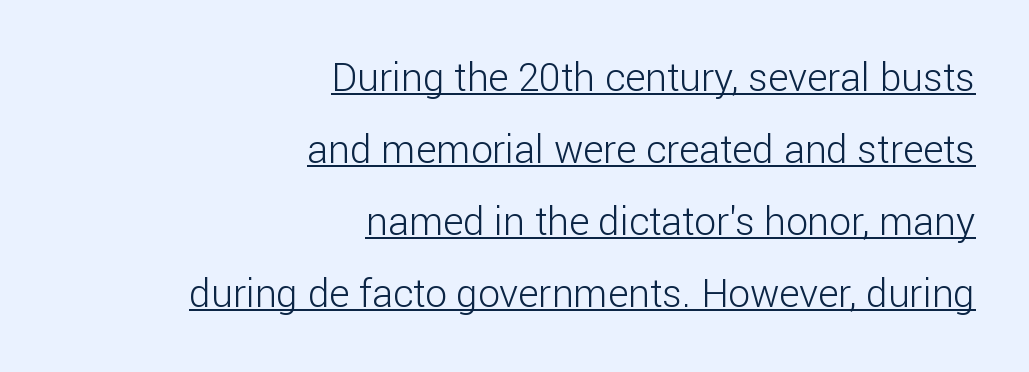
The image shows 39 px light sans-serif type, upright; set right-aligned, line spacing 1.85x, normal letter spacing, underlined; low stroke contrast and a medium x-height.
